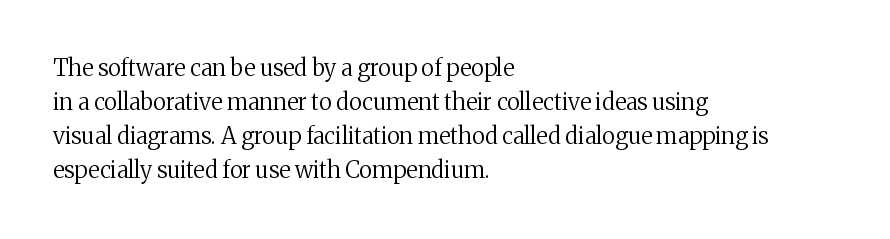
The type sits square on the baseline with zero lean. Stem width sits at or under what a default text font uses. Horizontally, the lines are justified to the leading edge only. This sample keeps an unexceptional amount of space between lines. The space beneath each line is pristine and unruled. There is no visible air inserted between adjacent glyphs.
